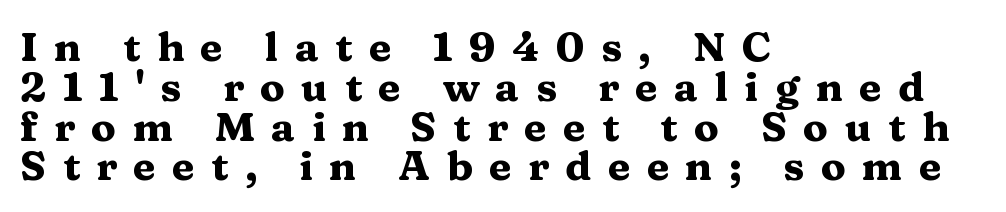
Note the varied advance widths — an 'i' is clearly narrower than an 'm'. Closely set lines give the paragraph a compact silhouette. Tracking value appears strongly positive — letters spread wide. Unmarked baselines from the first word to the last.
